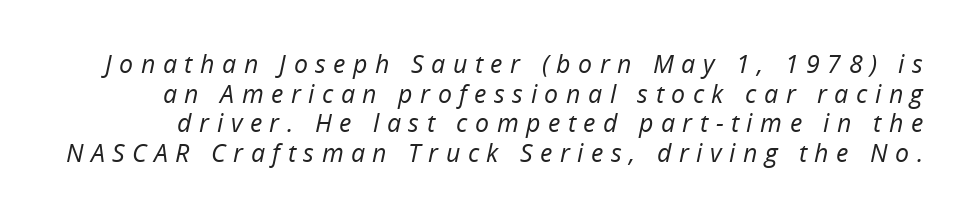
Style check: oblique. The glyphs are unaccompanied by any horizontal stroke below them. Counters stay open thanks to moderate or lighter strokes. The rendering inserts visible extra space after every character.
